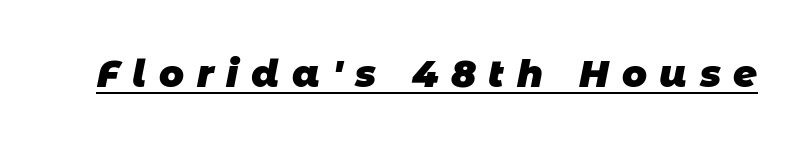
{"serif": "no", "bold": "yes", "weight": "heavy", "width": "normal", "stroke_contrast": "low", "x_height": "large", "monospaced": "no", "underline": "yes", "letter_spacing": "wide", "letter_spacing_em": 0.34, "glyph_px": 37}
